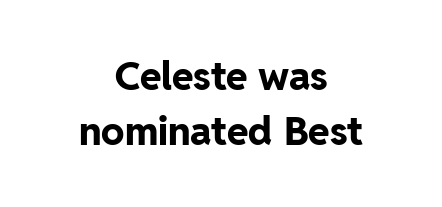
Q: Is the text bold? A: Yes.
Q: Is the text italic (slanted)? A: No, it is upright.
Q: Is the typeface a serif or a sans-serif typeface? A: Sans-serif.
Q: Is the text underlined? A: No.
Q: How is the paragraph aligned? A: Centered.
Q: Is the spacing between letters normal or unusually wide? A: Normal.
Q: Is the spacing between lines tight, normal or loose? A: Normal.
Q: Width (condensed, normal, or wide)? A: Normal.
Q: Stroke contrast? A: Low.
Q: x-height? A: Medium.
Q: Monospaced? A: No.
